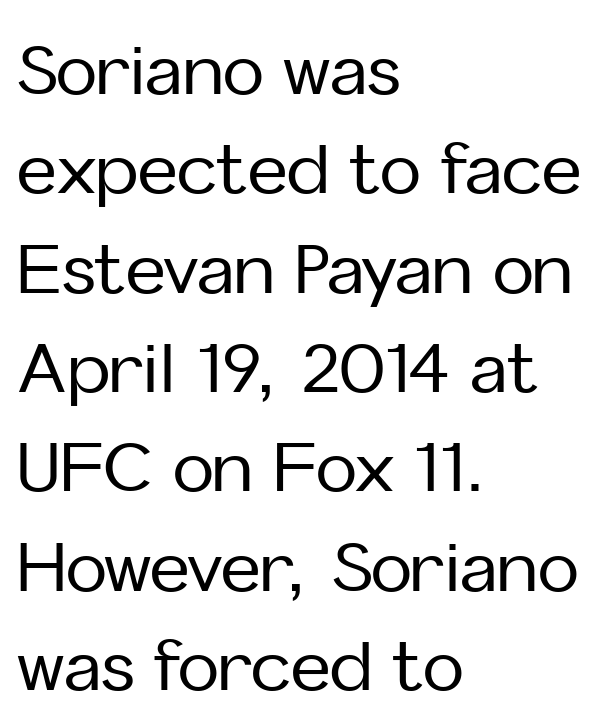
Quick note: not italic, upright. The gap between lines stays unmarked. Proportional: the letters do not fall into vertical columns. Inter-character spacing is left at the font's built-in metrics. Alignment: flush left.
